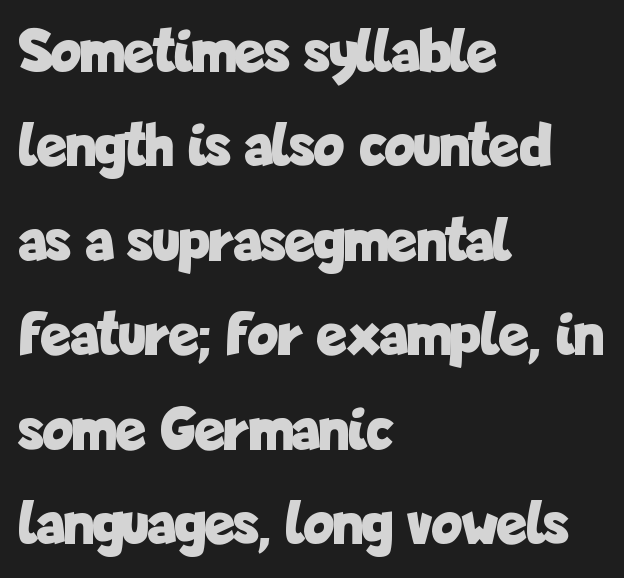
The image shows 63 px bold, condensed sans-serif type, upright; set left-aligned, normal line spacing (1.5x), normal letter spacing, not underlined; low stroke contrast and a medium x-height.
